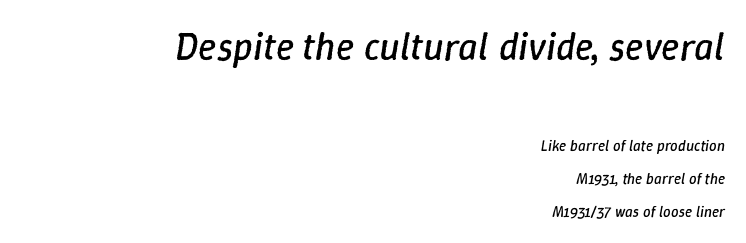
Q: Is the text bold? A: No.
Q: Is the text italic (slanted)? A: Yes, it leans right by about 9 degrees.
Q: Is the text underlined? A: No.
Q: How is the paragraph aligned? A: Right-aligned.
Q: Is the spacing between letters normal or unusually wide? A: Normal.
Q: Is the spacing between lines tight, normal or loose? A: Loose.
Q: Which block of text is set in a larger size, the first (top) or the second (bottom)? A: The first (top) one.
Q: Width (condensed, normal, or wide)? A: Normal.
Q: Stroke contrast? A: Low.
Q: x-height? A: Medium.
Q: Monospaced? A: No.
